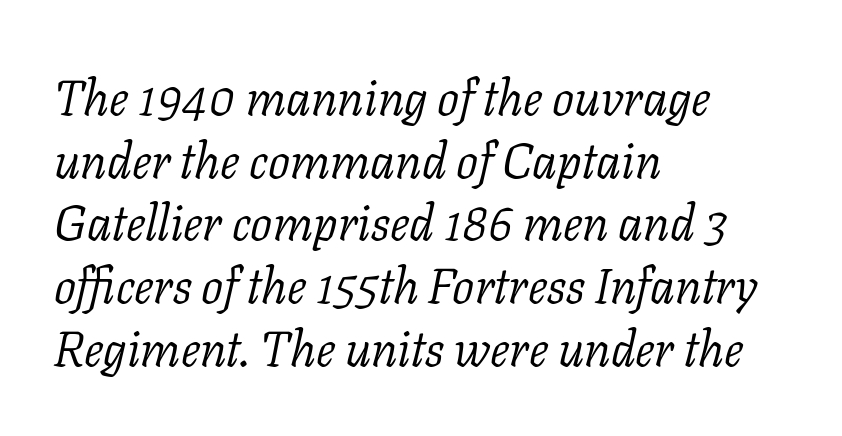
The passage shown is typed in a proportional face where columns would drift. A typesetter would label this face a serif. Students, observe: this is what conventionally led text looks like. The cut favours lightness, reaching ordinary text weight at its darkest. Beneath every word, the page is bare.
